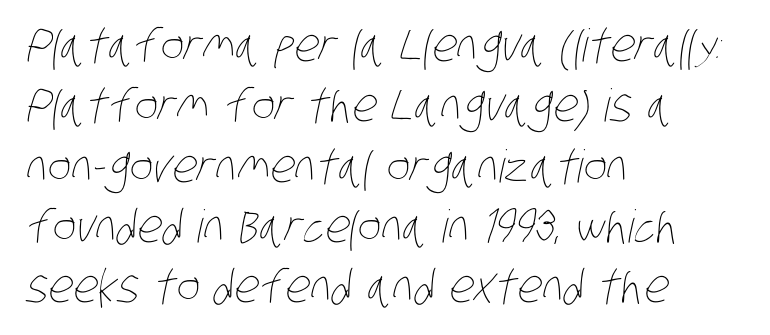
{"bold": "no", "weight": "thin", "width": "condensed", "stroke_contrast": "low", "x_height": "large", "monospaced": "no", "underline": "no", "align": "left", "line_spacing": "normal", "line_spacing_ratio": 1.34, "letter_spacing": "normal", "letter_spacing_em": 0.0, "glyph_px": 45}
